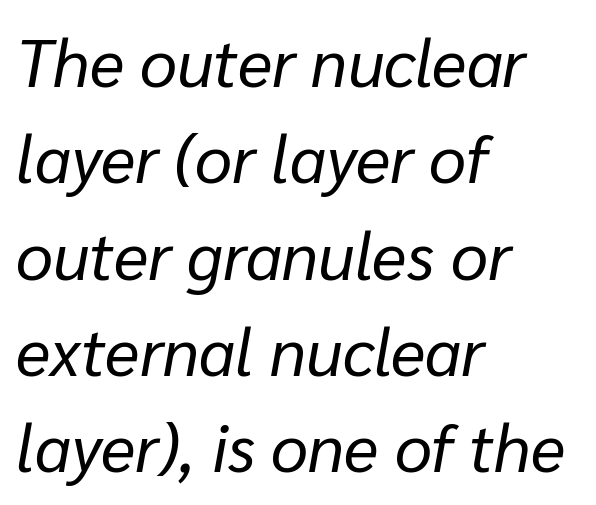
The image shows 66 px regular-weight type, italic (leaning right); set left-aligned, normal line spacing (1.46x), normal letter spacing, not underlined; low stroke contrast and a medium x-height.
